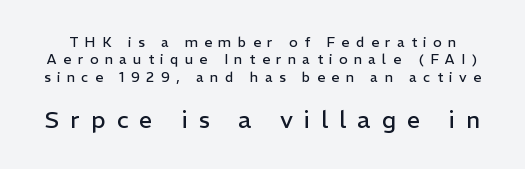
Q: Is the text bold? A: No.
Q: Is the text italic (slanted)? A: No, it is upright.
Q: Is the text underlined? A: No.
Q: Is the spacing between letters normal or unusually wide? A: Unusually wide.
Q: Which block of text is set in a larger size, the first (top) or the second (bottom)? A: The second (bottom) one.
